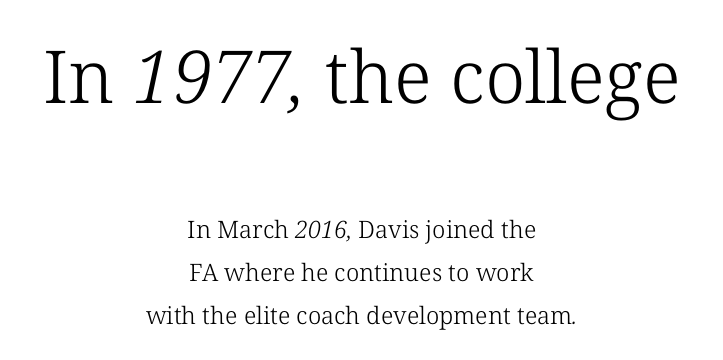
Q: Is the text bold? A: No.
Q: Is the typeface a serif or a sans-serif typeface? A: Serif.
Q: Is the text underlined? A: No.
Q: How is the paragraph aligned? A: Centered.
Q: Is the spacing between letters normal or unusually wide? A: Normal.
Q: Which block of text is set in a larger size, the first (top) or the second (bottom)? A: The first (top) one.
Q: Width (condensed, normal, or wide)? A: Normal.
Q: Stroke contrast? A: Low.
Q: x-height? A: Medium.
Q: Monospaced? A: No.
